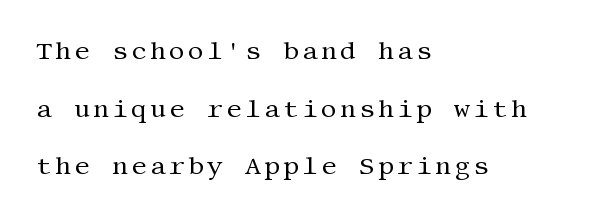
{"italic": "no", "bold": "no", "underline": "no", "align": "left", "line_spacing": "loose", "line_spacing_ratio": 2.31, "glyph_px": 25}
